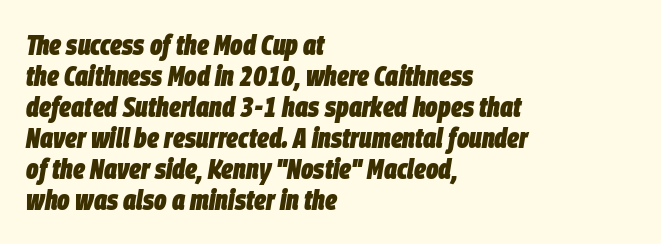
The image shows 29 px heavy, condensed type, italic (leaning right); set left-aligned, tight line spacing (1.07x), normal letter spacing, not underlined; low stroke contrast and a large x-height.
